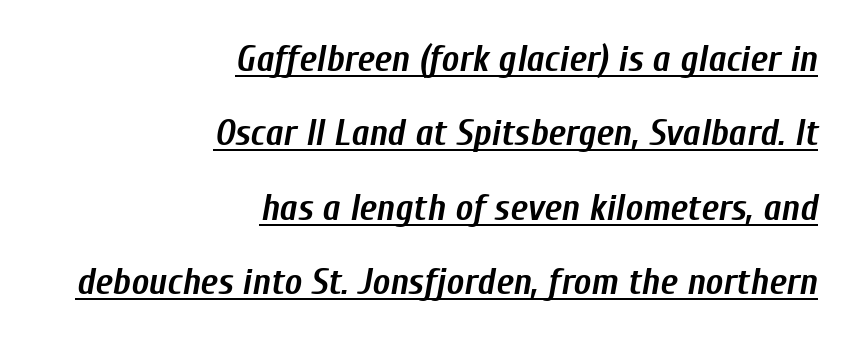
{"italic": "yes", "lean": "right", "slant_degrees": 10, "bold": "yes", "weight": "semibold", "width": "condensed", "stroke_contrast": "low", "x_height": "medium", "monospaced": "no", "underline": "yes", "align": "right", "line_spacing": "loose", "line_spacing_ratio": 2.01, "letter_spacing": "normal", "letter_spacing_em": 0.0, "glyph_px": 37}
